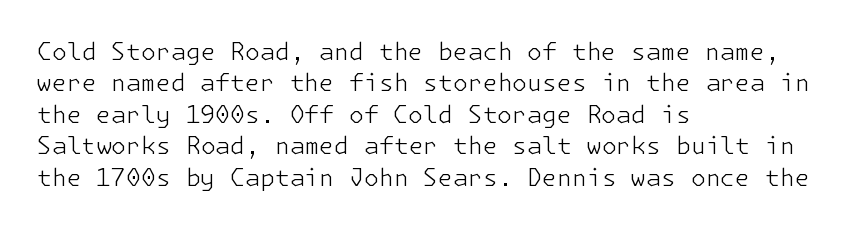
{"italic": "no", "bold": "no", "underline": "no", "align": "left", "line_spacing": "normal", "line_spacing_ratio": 1.31, "letter_spacing": "normal", "letter_spacing_em": 0.0, "glyph_px": 24}
